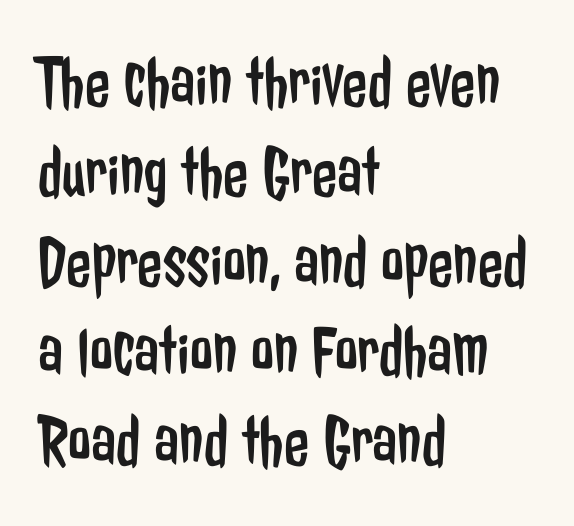
The image shows 73 px regular-weight, condensed sans-serif type, upright; set left-aligned, line spacing 1.23x, normal letter spacing, not underlined; low stroke contrast and a medium x-height.
